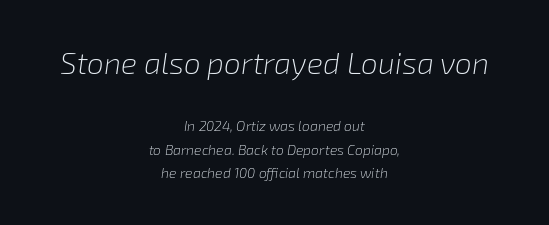
Successive baselines arrive at the customary interval. Bare-footed words on every line. Short note: letters normally spaced. Each stroke keeps to a modest, everyday thickness or less. Scale decreases going downward across the two blocks. Short and long lines alike share a common midpoint.
